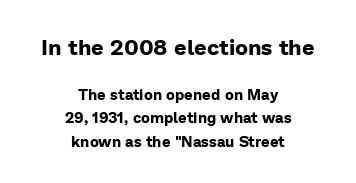
The image shows 22 px bold type, upright; set centered, normal line spacing (1.56x), normal letter spacing, not underlined; the first (top) block is 1.47x larger.
